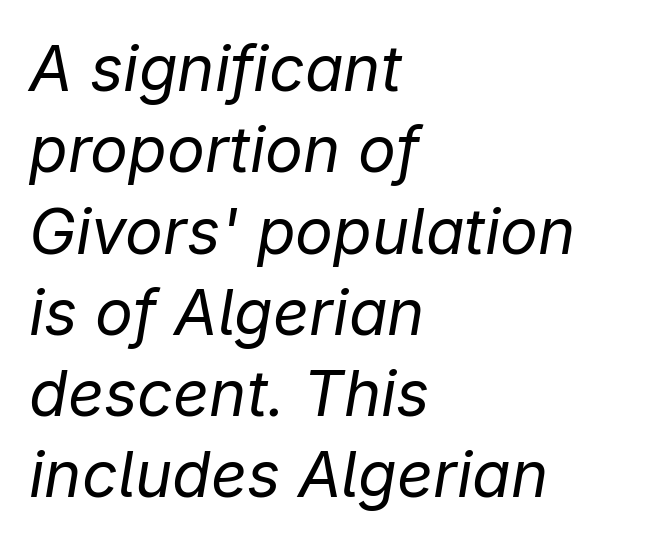
The image shows 63 px regular-weight type, italic (leaning right); set left-aligned, normal line spacing (1.29x), normal letter spacing, not underlined; low stroke contrast and a medium x-height.
